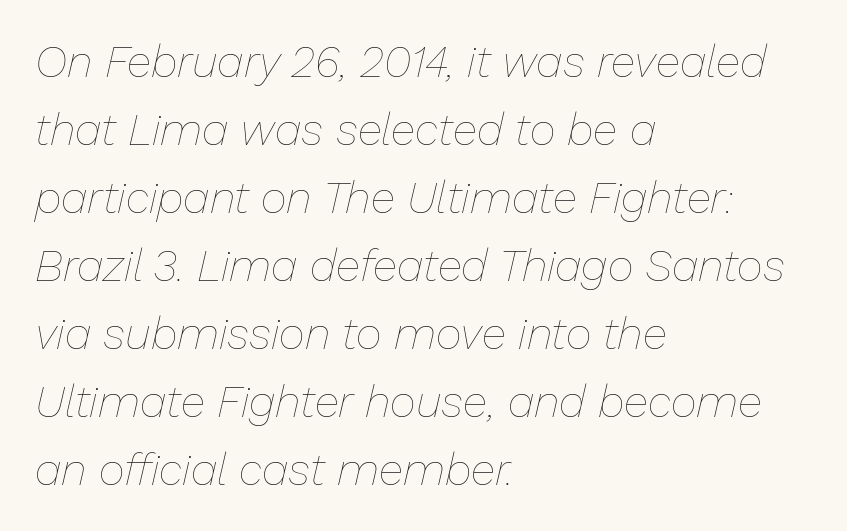
The image shows 45 px thin type, italic (leaning right); set left-aligned, normal line spacing (1.51x), normal letter spacing, not underlined; low stroke contrast and a medium x-height.
